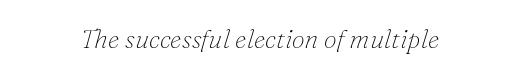
The image shows 26 px text type, italic (leaning right); set normal letter spacing, not underlined.
